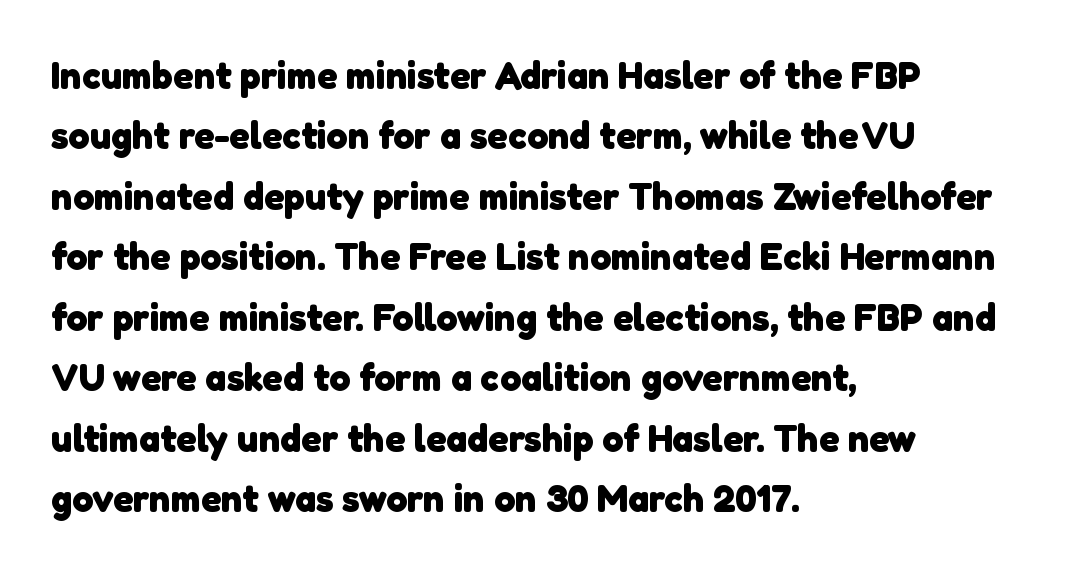
In terms of letterspacing, this is plain default setting. Just letters on the line, the space beneath them empty. In CSS terms this would be text-align: left. The space between consecutive lines is moderate.
